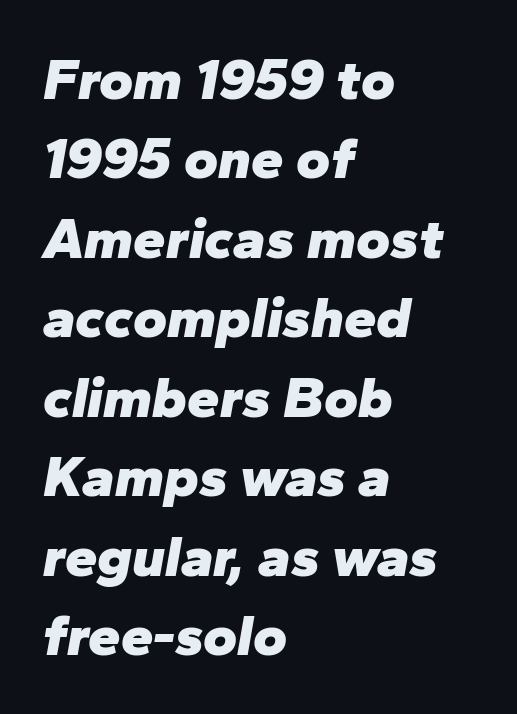
Q: Is the text bold? A: Yes.
Q: Is the text italic (slanted)? A: Yes, it leans right by about 10 degrees.
Q: Is the text underlined? A: No.
Q: How is the paragraph aligned? A: Left-aligned.
Q: Is the spacing between letters normal or unusually wide? A: Normal.
Q: Is the spacing between lines tight, normal or loose? A: Normal.
Q: Width (condensed, normal, or wide)? A: Normal.
Q: Stroke contrast? A: Low.
Q: x-height? A: Medium.
Q: Monospaced? A: No.
